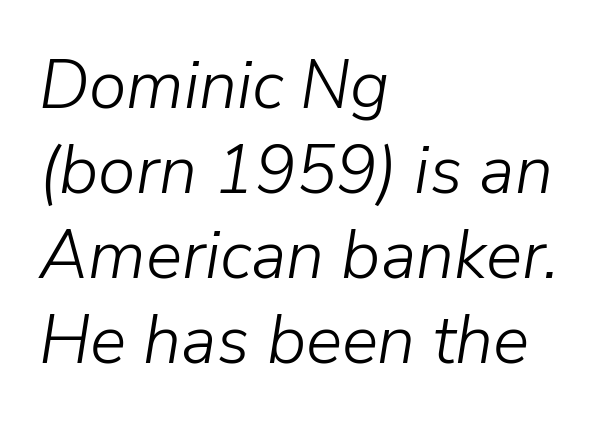
Q: Is the text bold? A: No.
Q: Is the text italic (slanted)? A: Yes, it leans right by about 9 degrees.
Q: Is the text underlined? A: No.
Q: How is the paragraph aligned? A: Left-aligned.
Q: Is the spacing between letters normal or unusually wide? A: Normal.
Q: Is the spacing between lines tight, normal or loose? A: Normal.
Q: Width (condensed, normal, or wide)? A: Normal.
Q: Stroke contrast? A: Low.
Q: x-height? A: Medium.
Q: Monospaced? A: No.
